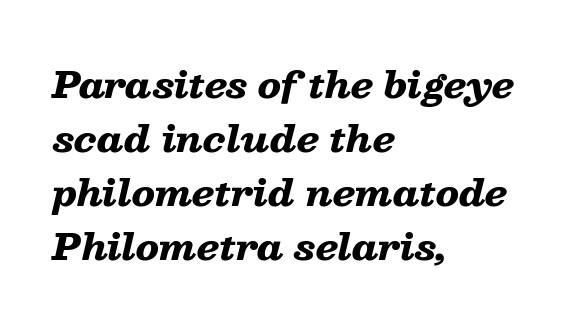
{"italic": "yes", "lean": "right", "slant_degrees": 13, "bold": "yes", "weight": "heavy", "width": "wide", "stroke_contrast": "low", "x_height": "medium", "monospaced": "no", "underline": "no", "align": "left", "line_spacing": "normal", "line_spacing_ratio": 1.5, "letter_spacing": "normal", "letter_spacing_em": 0.0, "glyph_px": 36}
